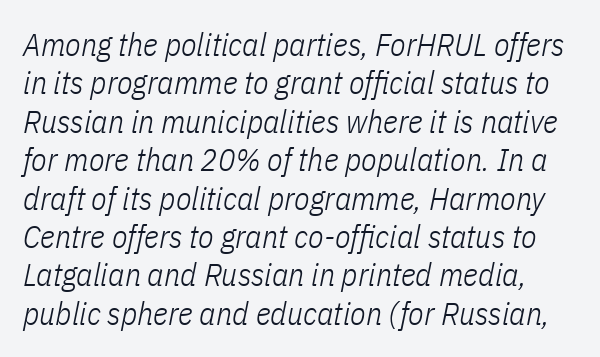
{"italic": "yes", "lean": "right", "slant_degrees": 11, "bold": "no", "weight": "light", "width": "condensed", "stroke_contrast": "low", "x_height": "medium", "monospaced": "no", "underline": "no", "line_spacing_ratio": 1.2, "letter_spacing": "normal", "letter_spacing_em": 0.0, "glyph_px": 32}
